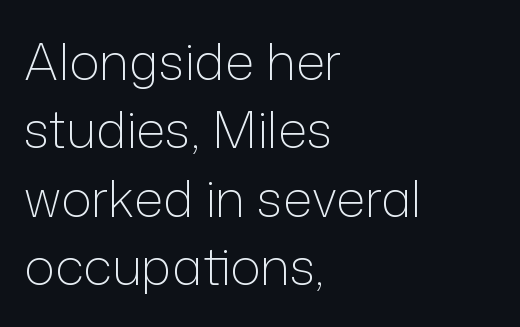
{"serif": "no", "italic": "no", "bold": "no", "weight": "light", "width": "normal", "stroke_contrast": "low", "x_height": "medium", "monospaced": "no", "underline": "no", "align": "left", "line_spacing": "normal", "line_spacing_ratio": 1.34, "letter_spacing": "normal", "letter_spacing_em": 0.0, "glyph_px": 51}
